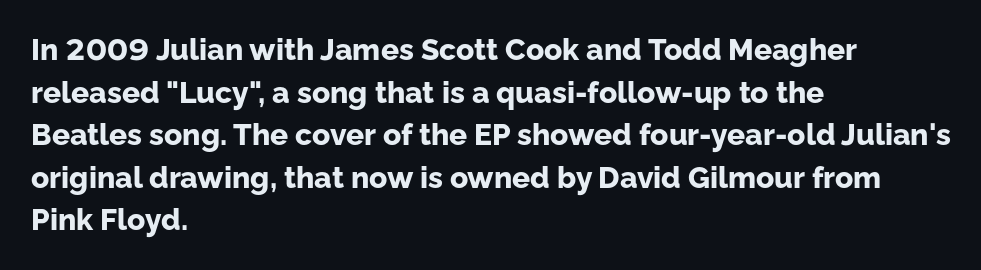
A dark, heavy texture on the line: the type is bold. Visually the block forms a straight wall on the left and a jagged coastline on the right. This rendering leaves character spacing at its baseline value. Think of a printed novel: that variable character pitch is what you see here. Rule under the text: the space is simply empty.
